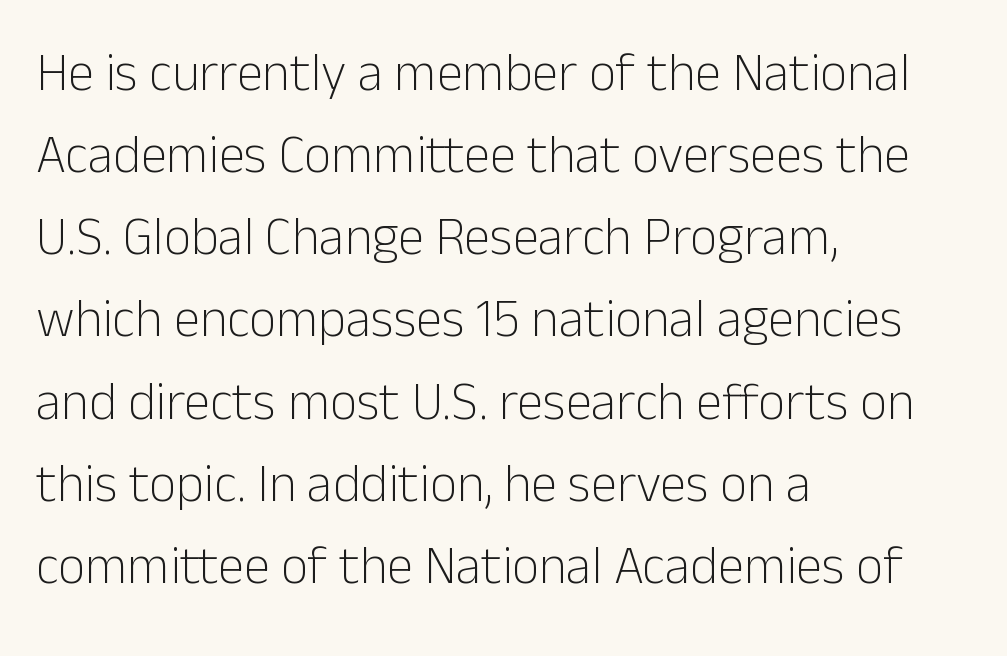
{"serif": "no", "italic": "no", "bold": "no", "weight": "light", "width": "normal", "stroke_contrast": "low", "x_height": "medium", "monospaced": "no", "underline": "no", "align": "left", "line_spacing": "normal", "line_spacing_ratio": 1.55, "letter_spacing": "normal", "letter_spacing_em": 0.0, "glyph_px": 53}
